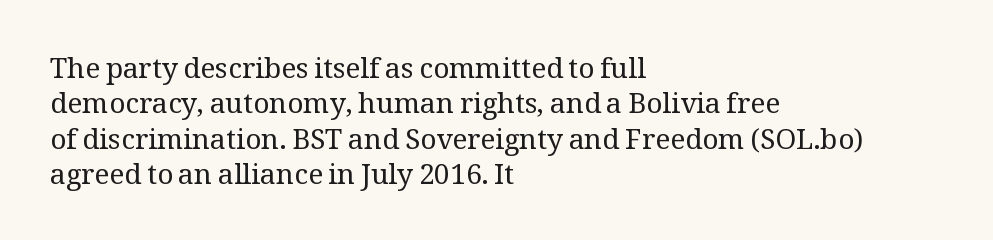
Q: Is the text bold? A: No.
Q: Is the text italic (slanted)? A: No, it is upright.
Q: Is the typeface a serif or a sans-serif typeface? A: Serif.
Q: Is the text underlined? A: No.
Q: How is the paragraph aligned? A: Left-aligned.
Q: Is the spacing between letters normal or unusually wide? A: Normal.
Q: Is the spacing between lines tight, normal or loose? A: Normal.
Q: Width (condensed, normal, or wide)? A: Normal.
Q: Stroke contrast? A: Medium.
Q: x-height? A: Medium.
Q: Monospaced? A: No.
